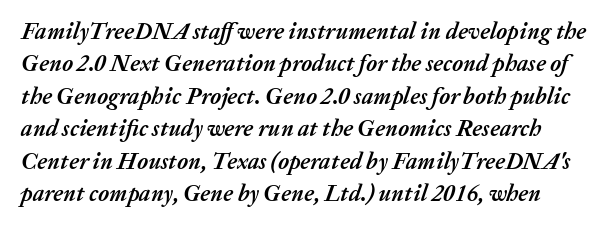
Q: Is the text bold? A: Yes.
Q: Is the text italic (slanted)? A: Yes, it leans right by about 20 degrees.
Q: Is the text underlined? A: No.
Q: Is the spacing between letters normal or unusually wide? A: Normal.
Q: Is the spacing between lines tight, normal or loose? A: Normal.
